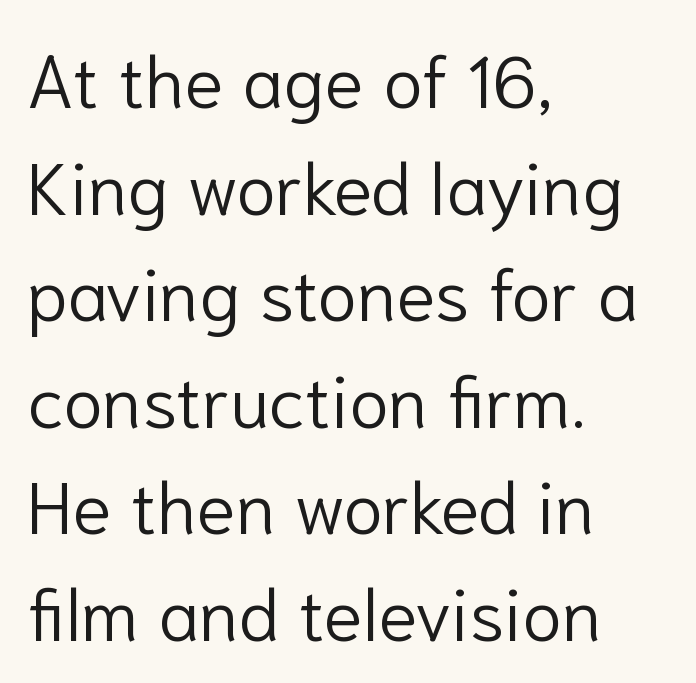
Honestly, the row spacing looks completely unremarkable. Here the designer chose a conventional face with non-uniform glyph widths. The space beneath each line is pristine and unruled. Characters follow at the spacing the type designer built in. Italic: no, the glyphs are upright roman.
